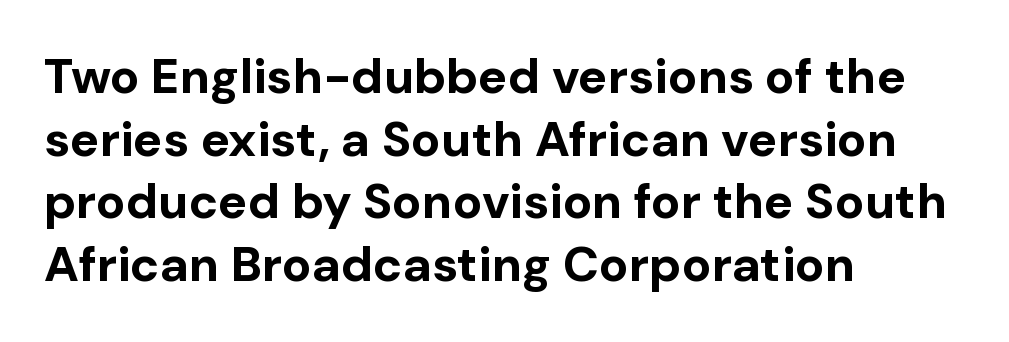
{"serif": "no", "italic": "no", "bold": "yes", "weight": "bold", "width": "normal", "stroke_contrast": "low", "x_height": "medium", "monospaced": "no", "underline": "no", "align": "left", "line_spacing": "normal", "line_spacing_ratio": 1.28, "letter_spacing": "normal", "letter_spacing_em": 0.0, "glyph_px": 49}
